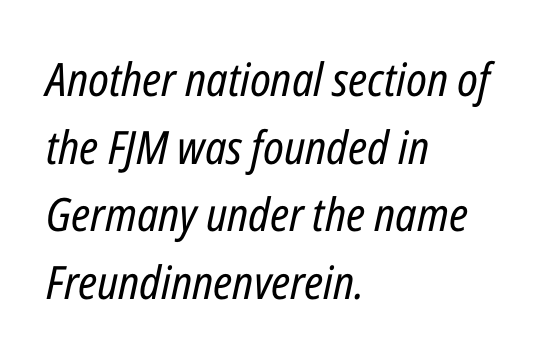
The image shows 46 px regular-weight, condensed type, italic (leaning right); set left-aligned, normal line spacing (1.47x), normal letter spacing, not underlined; low stroke contrast and a medium x-height.
